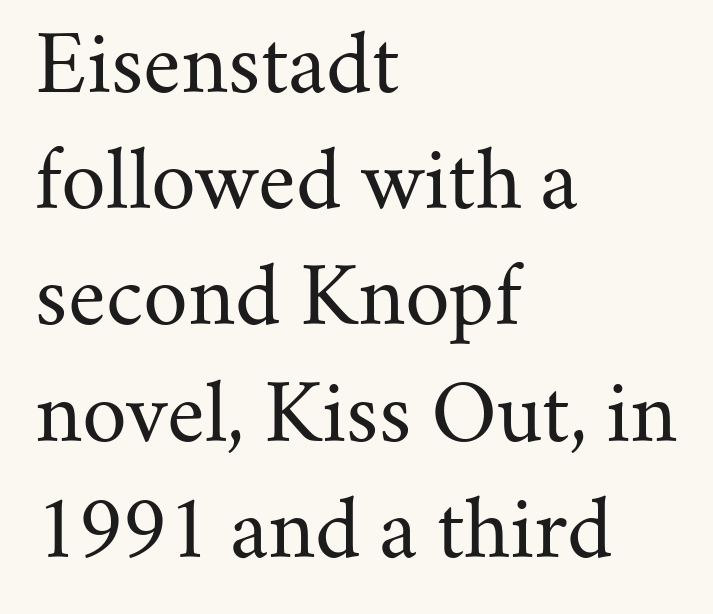
Q: Is the text bold? A: No.
Q: Is the text italic (slanted)? A: No, it is upright.
Q: Is the typeface a serif or a sans-serif typeface? A: Serif.
Q: Is the text underlined? A: No.
Q: How is the paragraph aligned? A: Left-aligned.
Q: Is the spacing between letters normal or unusually wide? A: Normal.
Q: Is the spacing between lines tight, normal or loose? A: Normal.
Q: Width (condensed, normal, or wide)? A: Normal.
Q: Stroke contrast? A: Medium.
Q: x-height? A: Small.
Q: Monospaced? A: No.
